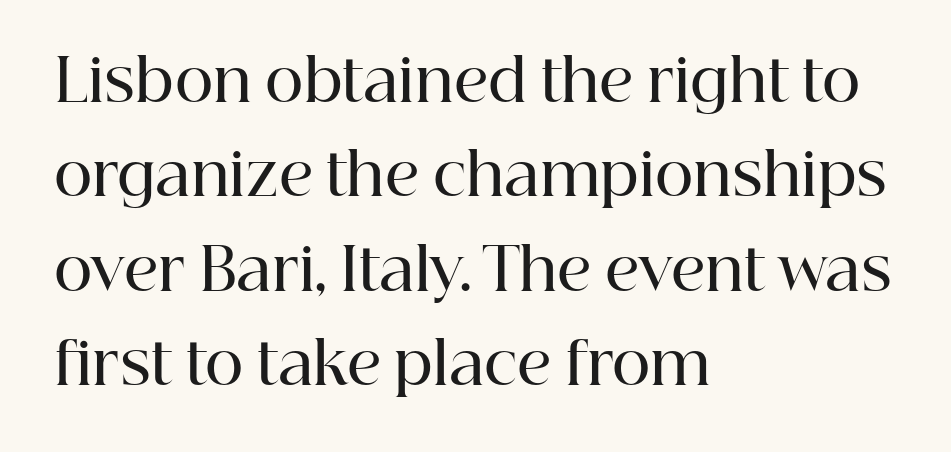
Q: Is the text bold? A: Semi-bold.
Q: Is the text italic (slanted)? A: No, it is upright.
Q: Is the typeface a serif or a sans-serif typeface? A: Serif.
Q: Is the text underlined? A: No.
Q: How is the paragraph aligned? A: Left-aligned.
Q: Is the spacing between letters normal or unusually wide? A: Normal.
Q: Is the spacing between lines tight, normal or loose? A: Normal.
Q: Width (condensed, normal, or wide)? A: Normal.
Q: Stroke contrast? A: High.
Q: x-height? A: Medium.
Q: Monospaced? A: No.
